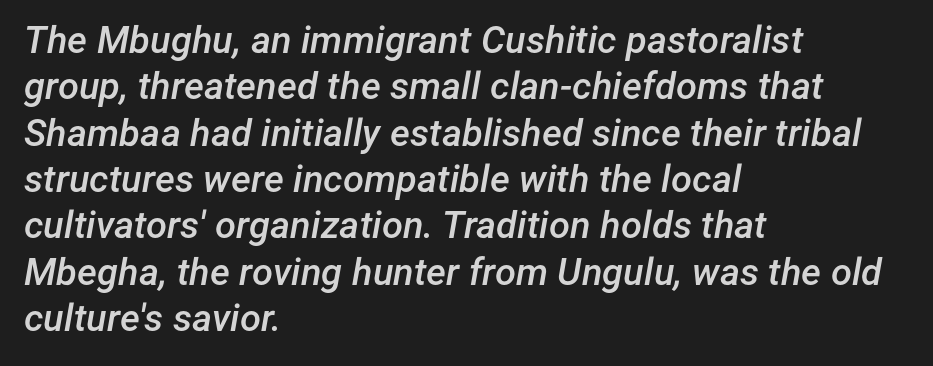
{"italic": "yes", "lean": "right", "slant_degrees": 12, "bold": "semi", "weight": "semibold", "width": "normal", "stroke_contrast": "low", "x_height": "medium", "monospaced": "no", "underline": "no", "align": "left", "line_spacing_ratio": 1.22, "letter_spacing": "normal", "letter_spacing_em": 0.0, "glyph_px": 38}
